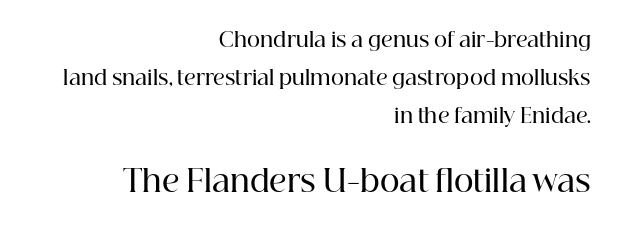
The characters look somewhat weighty, a semibold short of true bold. This sample is right-justified, so line beginnings fall wherever the words allow. Visually, the bottom section dominates because its glyphs are scaled up. Character widths vary here, with narrow letters taking less room than wide ones. The baseline area is clear.
